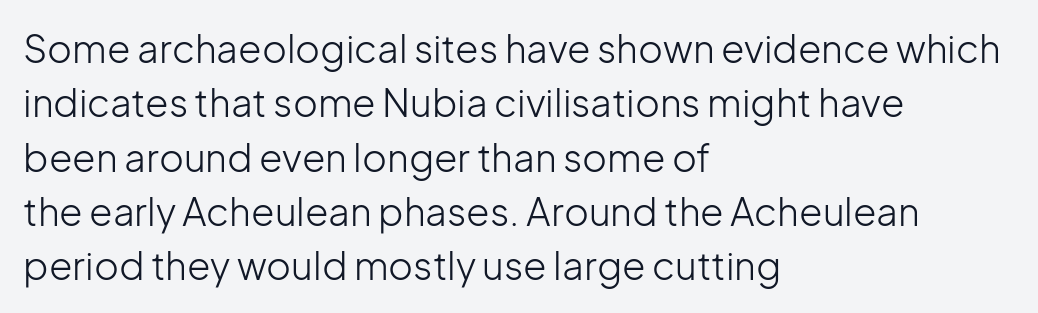
Q: Is the text bold? A: No.
Q: Is the text italic (slanted)? A: No, it is upright.
Q: Is the typeface a serif or a sans-serif typeface? A: Sans-serif.
Q: Is the text underlined? A: No.
Q: How is the paragraph aligned? A: Left-aligned.
Q: Is the spacing between letters normal or unusually wide? A: Normal.
Q: Is the spacing between lines tight, normal or loose? A: Normal.
Q: Width (condensed, normal, or wide)? A: Normal.
Q: Stroke contrast? A: Low.
Q: x-height? A: Medium.
Q: Monospaced? A: No.
